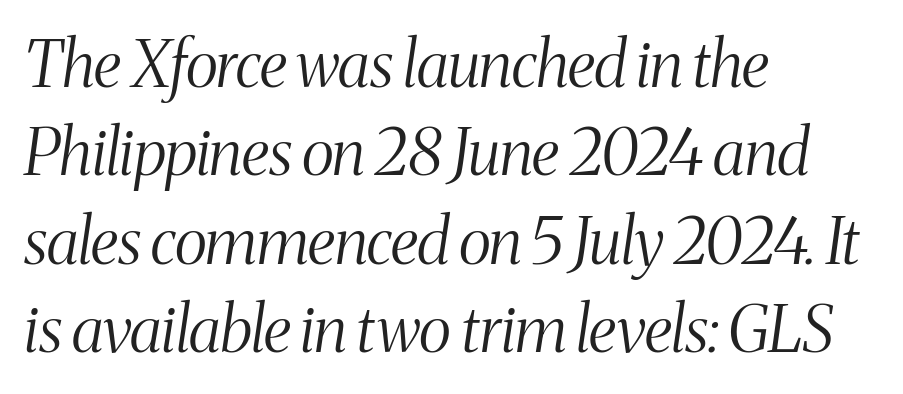
{"serif": "yes", "italic": "yes", "lean": "right", "slant_degrees": 8, "bold": "no", "weight": "light", "width": "condensed", "stroke_contrast": "medium", "x_height": "medium", "monospaced": "no", "underline": "no", "align": "left", "line_spacing": "normal", "line_spacing_ratio": 1.38, "letter_spacing": "normal", "letter_spacing_em": 0.0, "glyph_px": 64}
